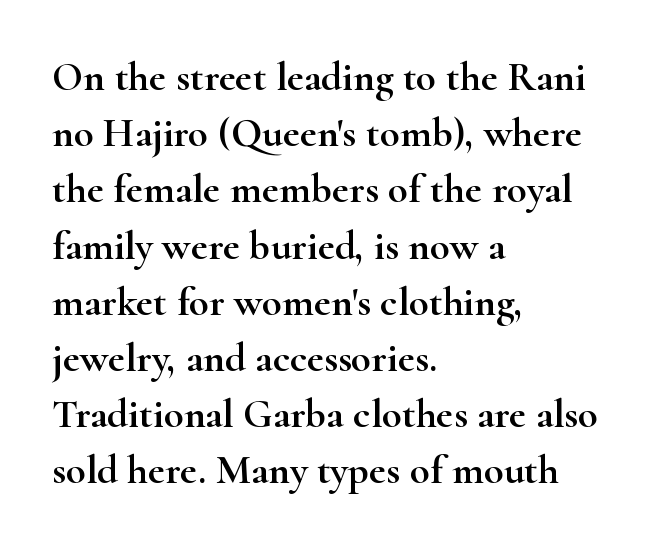
{"serif": "yes", "italic": "no", "width": "wide", "stroke_contrast": "high", "x_height": "small", "monospaced": "no", "underline": "no", "align": "left", "line_spacing": "normal", "line_spacing_ratio": 1.37, "letter_spacing": "normal", "letter_spacing_em": 0.0, "glyph_px": 41}
